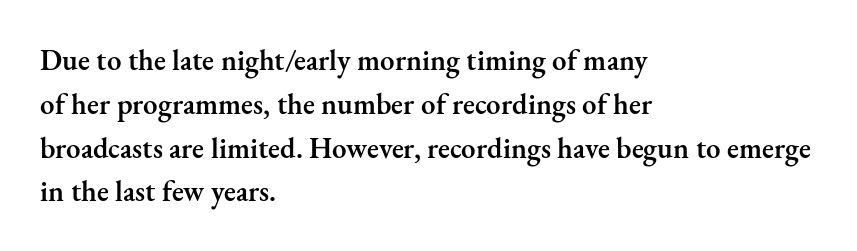
Q: Is the text bold? A: Semi-bold.
Q: Is the text italic (slanted)? A: No, it is upright.
Q: Is the typeface a serif or a sans-serif typeface? A: Serif.
Q: Is the text underlined? A: No.
Q: How is the paragraph aligned? A: Left-aligned.
Q: Is the spacing between letters normal or unusually wide? A: Normal.
Q: Is the spacing between lines tight, normal or loose? A: Normal.
Q: Width (condensed, normal, or wide)? A: Normal.
Q: Stroke contrast? A: Medium.
Q: x-height? A: Small.
Q: Monospaced? A: No.
